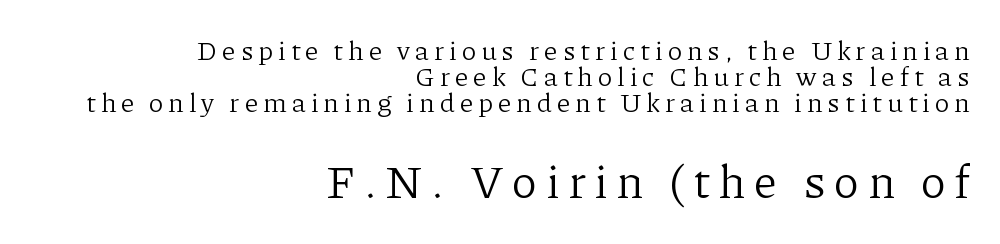
Q: Is the text bold? A: No.
Q: Is the text italic (slanted)? A: No, it is upright.
Q: Is the typeface a serif or a sans-serif typeface? A: Serif.
Q: Is the text underlined? A: No.
Q: How is the paragraph aligned? A: Right-aligned.
Q: Is the spacing between lines tight, normal or loose? A: Tight.
Q: Which block of text is set in a larger size, the first (top) or the second (bottom)? A: The second (bottom) one.
Q: Width (condensed, normal, or wide)? A: Normal.
Q: Stroke contrast? A: Low.
Q: x-height? A: Medium.
Q: Monospaced? A: No.
